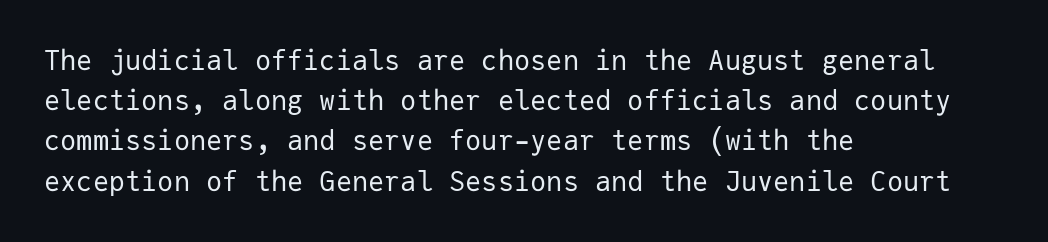
{"italic": "no", "bold": "no", "underline": "no", "align": "left", "line_spacing": "normal", "line_spacing_ratio": 1.49, "letter_spacing": "normal", "letter_spacing_em": 0.0, "glyph_px": 27}
